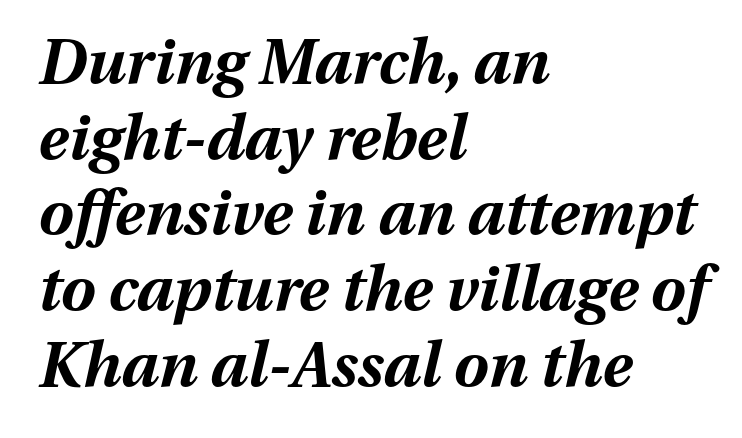
A typesetter would call this proportional, since set widths differ per character. Every row of glyphs begins at an identical x-position on the left. Slant detected: the letters are inclined. Honestly, there is no underline to notice here at all. What stands out about the letter spacing? Nothing — it is the standard amount. Students, this is bold: see how much ink each stroke carries.
